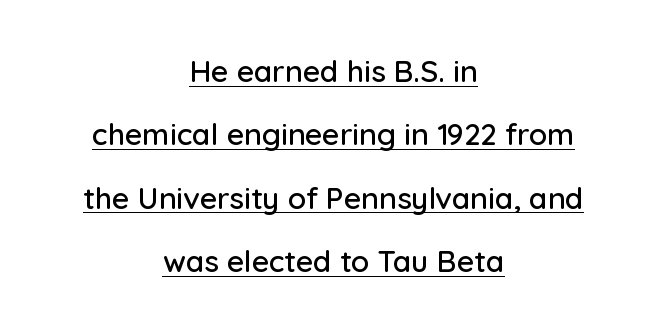
{"serif": "no", "italic": "no", "width": "normal", "stroke_contrast": "low", "x_height": "medium", "monospaced": "no", "underline": "yes", "align": "center", "line_spacing": "loose", "line_spacing_ratio": 2.11, "letter_spacing": "normal", "letter_spacing_em": 0.0, "glyph_px": 30}
